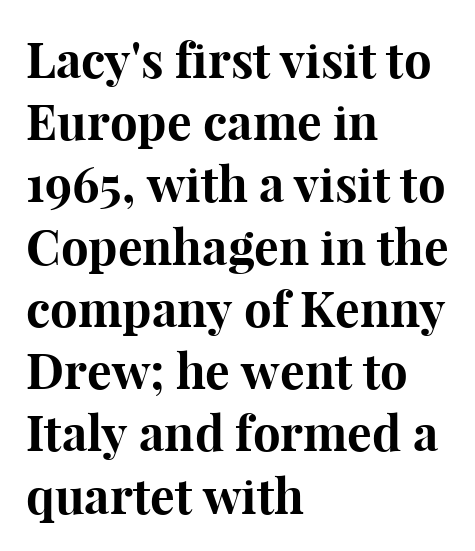
Q: Is the text bold? A: Yes.
Q: Is the text italic (slanted)? A: No, it is upright.
Q: Is the typeface a serif or a sans-serif typeface? A: Serif.
Q: Is the text underlined? A: No.
Q: How is the paragraph aligned? A: Left-aligned.
Q: Is the spacing between letters normal or unusually wide? A: Normal.
Q: Is the spacing between lines tight, normal or loose? A: Normal.
Q: Width (condensed, normal, or wide)? A: Normal.
Q: Stroke contrast? A: High.
Q: x-height? A: Medium.
Q: Monospaced? A: No.
